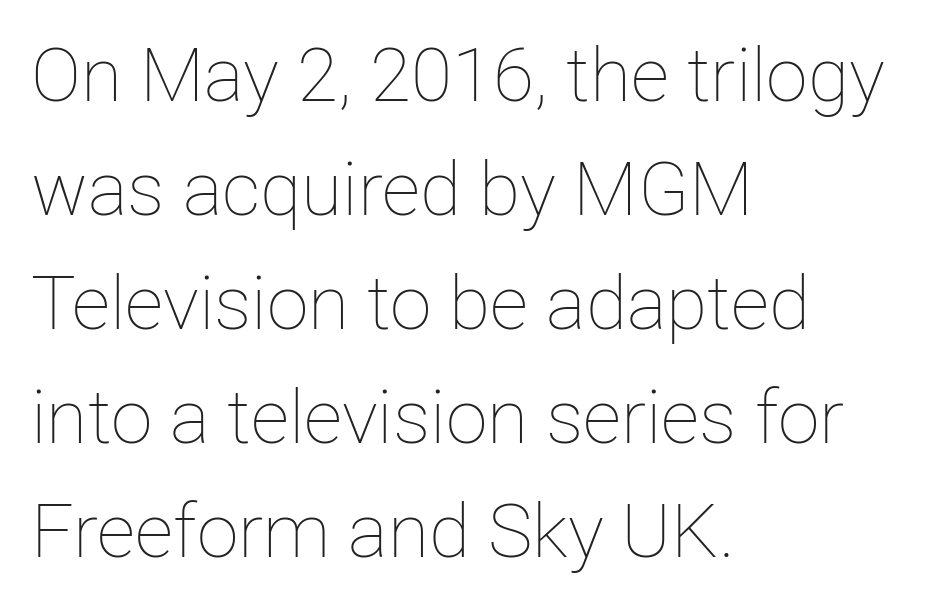
The words here are not underlined. Leftover space on each line is placed entirely after the last word. Weight: in the light-to-regular range. Nope, not italic — everything's standing straight. The leading is moderate, giving the passage an even texture.
